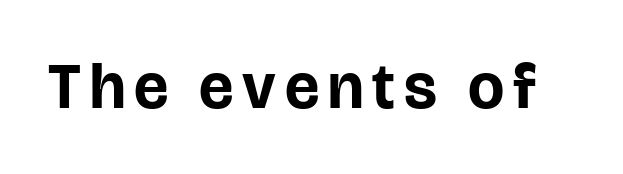
The image shows 64 px bold sans-serif type, upright; set not underlined; low stroke contrast and a large x-height.
